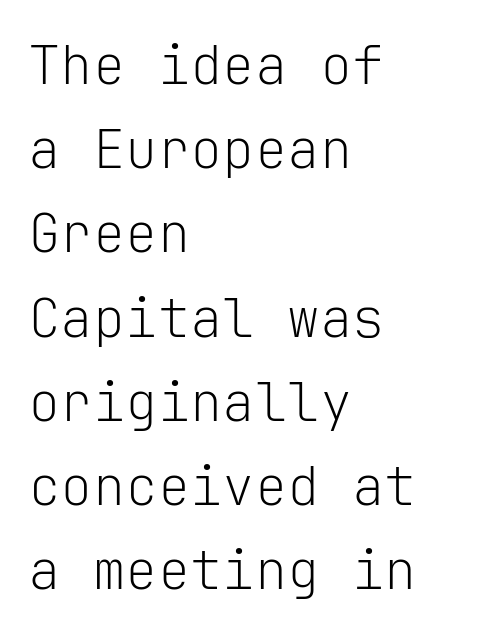
{"serif": "no", "italic": "no", "bold": "no", "weight": "light", "width": "normal", "stroke_contrast": "low", "x_height": "medium", "monospaced": "yes", "underline": "no", "align": "left", "line_spacing": "normal", "line_spacing_ratio": 1.56, "letter_spacing": "normal", "letter_spacing_em": 0.0, "glyph_px": 54}
